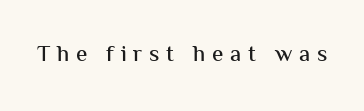
Rule under the text: the space is simply empty. The tracking reads as deliberately expanded to a designer's eye. The specimen reads as upright at a glance.
